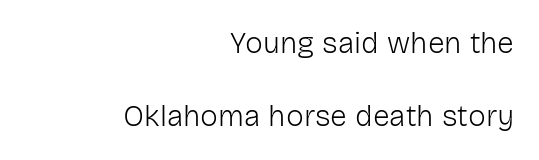
{"serif": "no", "italic": "no", "bold": "no", "weight": "light", "width": "normal", "stroke_contrast": "low", "x_height": "medium", "monospaced": "no", "underline": "no", "align": "right", "line_spacing": "loose", "line_spacing_ratio": 2.43, "letter_spacing": "normal", "letter_spacing_em": 0.0, "glyph_px": 30}
